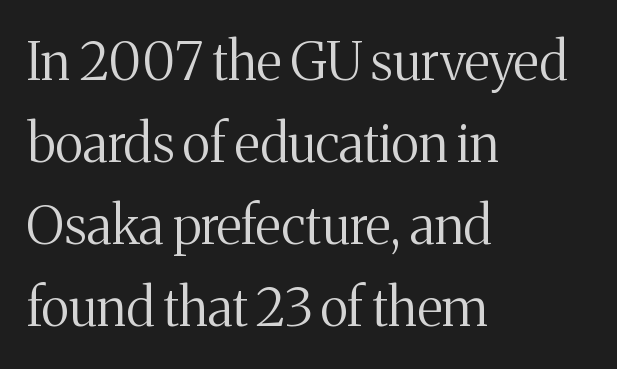
{"serif": "yes", "italic": "no", "bold": "no", "weight": "regular", "width": "normal", "stroke_contrast": "medium", "x_height": "medium", "monospaced": "no", "underline": "no", "align": "left", "line_spacing": "normal", "line_spacing_ratio": 1.55, "letter_spacing": "normal", "letter_spacing_em": 0.0, "glyph_px": 53}
